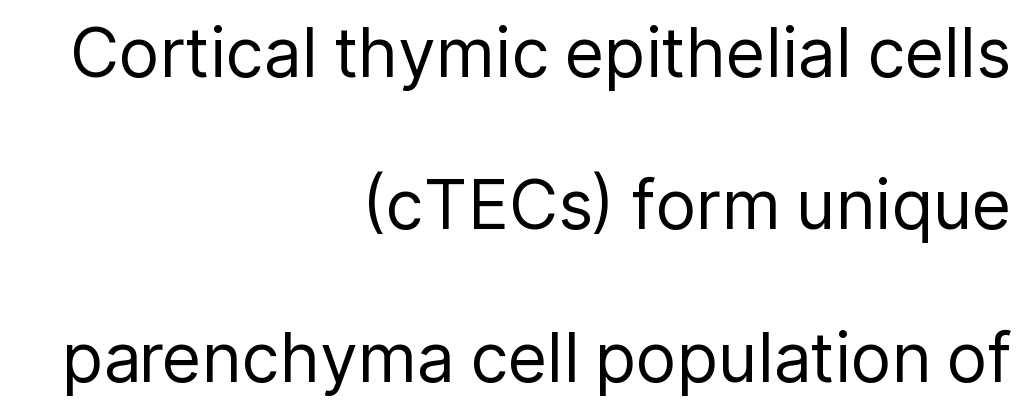
{"serif": "no", "italic": "no", "bold": "no", "weight": "regular", "width": "normal", "stroke_contrast": "low", "x_height": "medium", "monospaced": "no", "underline": "no", "align": "right", "line_spacing": "loose", "line_spacing_ratio": 2.24, "letter_spacing": "normal", "letter_spacing_em": 0.0, "glyph_px": 68}
